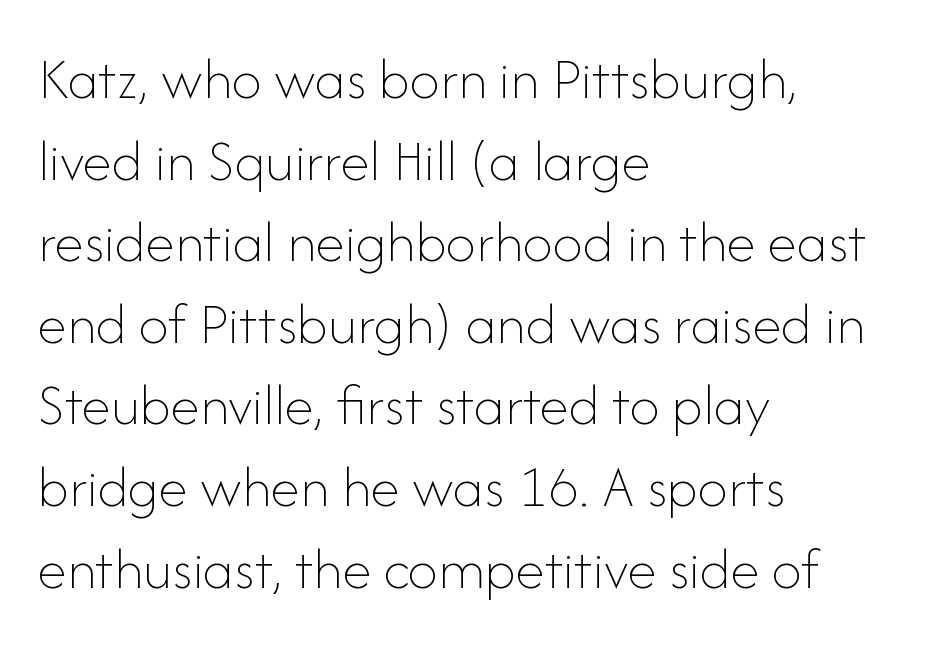
The image shows 60 px thin type, upright; set left-aligned, normal line spacing (1.36x), normal letter spacing, not underlined; low stroke contrast and a small x-height.
